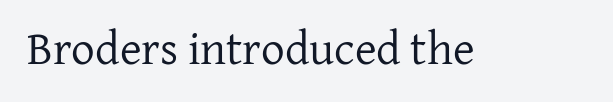
{"serif": "yes", "italic": "no", "bold": "no", "weight": "regular", "width": "normal", "stroke_contrast": "low", "x_height": "medium", "monospaced": "no", "underline": "no", "letter_spacing": "normal", "letter_spacing_em": 0.0, "glyph_px": 47}
